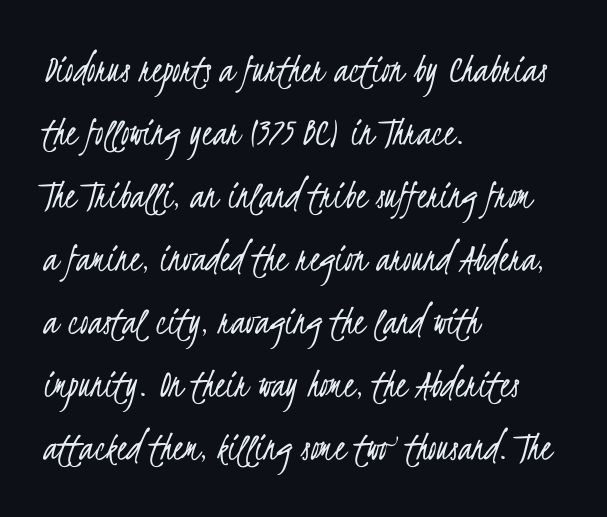
The image shows 42 px light, condensed sans-serif type; set left-aligned, normal line spacing (1.5x), normal letter spacing, not underlined; low stroke contrast and a small x-height.
